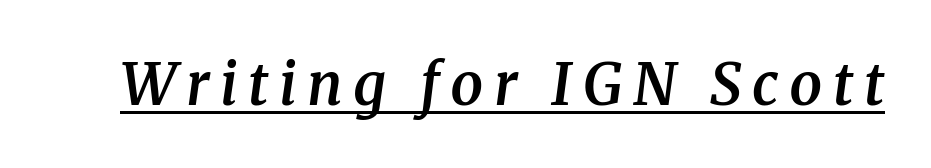
Q: Is the text bold? A: Semi-bold.
Q: Is the text italic (slanted)? A: Yes, it leans right by about 8 degrees.
Q: Is the typeface a serif or a sans-serif typeface? A: Serif.
Q: Is the text underlined? A: Yes.
Q: Width (condensed, normal, or wide)? A: Normal.
Q: Stroke contrast? A: Medium.
Q: x-height? A: Medium.
Q: Monospaced? A: No.
